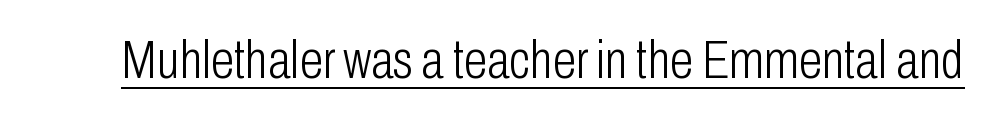
{"serif": "no", "italic": "no", "bold": "no", "weight": "light", "width": "condensed", "stroke_contrast": "low", "x_height": "medium", "monospaced": "no", "underline": "yes", "letter_spacing": "normal", "letter_spacing_em": 0.0, "glyph_px": 53}
